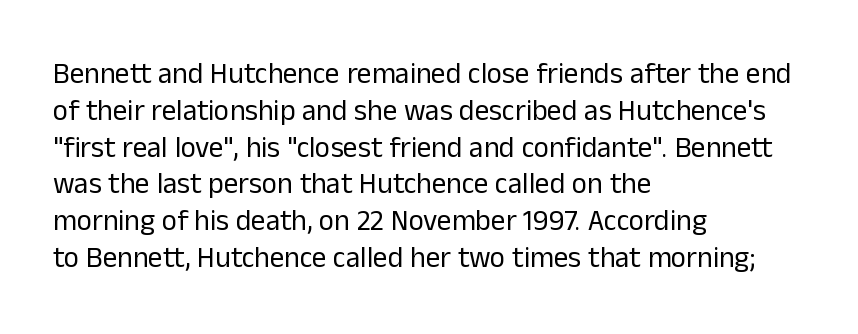
Q: Is the text bold? A: No.
Q: Is the text italic (slanted)? A: No, it is upright.
Q: Is the typeface a serif or a sans-serif typeface? A: Sans-serif.
Q: Is the text underlined? A: No.
Q: How is the paragraph aligned? A: Left-aligned.
Q: Is the spacing between letters normal or unusually wide? A: Normal.
Q: Is the spacing between lines tight, normal or loose? A: Normal.
Q: Width (condensed, normal, or wide)? A: Normal.
Q: Stroke contrast? A: Low.
Q: x-height? A: Medium.
Q: Monospaced? A: No.
